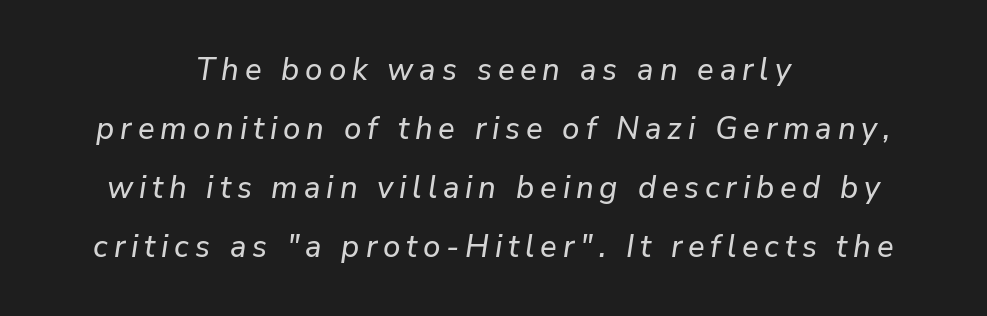
{"italic": "yes", "lean": "right", "slant_degrees": 9, "width": "normal", "stroke_contrast": "low", "x_height": "medium", "monospaced": "no", "underline": "no", "align": "center", "line_spacing": "loose", "line_spacing_ratio": 1.9, "glyph_px": 31}
